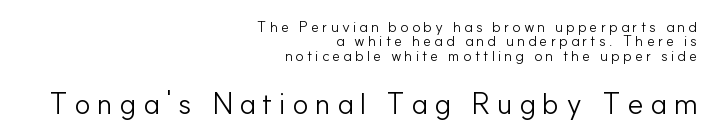
The image shows 30 px light sans-serif type, upright; set right-aligned, tight line spacing (0.96x), unusually wide letter spacing (+0.21 em), not underlined; the second (bottom) block is 2.0x larger; low stroke contrast and a small x-height.
